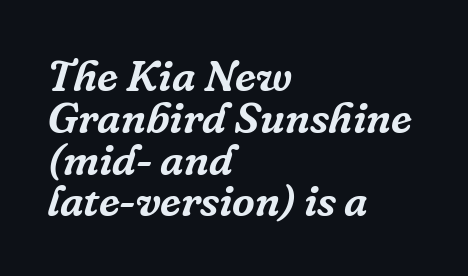
{"serif": "yes", "italic": "yes", "lean": "right", "slant_degrees": 16, "width": "normal", "stroke_contrast": "low", "x_height": "medium", "monospaced": "no", "underline": "no", "align": "left", "line_spacing": "tight", "line_spacing_ratio": 0.95, "letter_spacing": "normal", "letter_spacing_em": 0.0, "glyph_px": 44}
